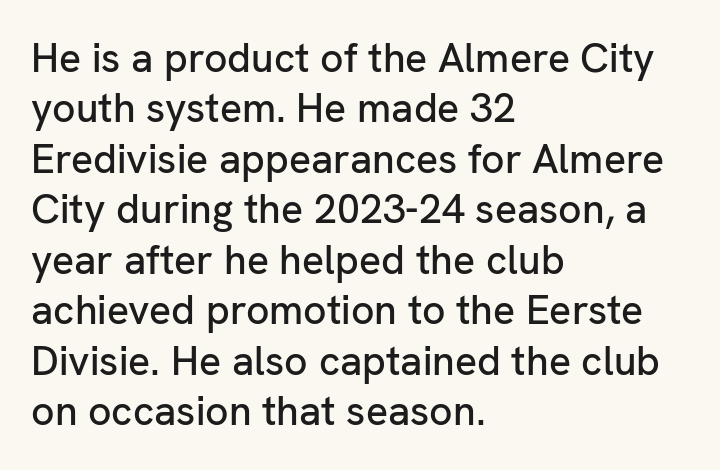
{"serif": "no", "italic": "no", "width": "normal", "stroke_contrast": "low", "x_height": "medium", "monospaced": "no", "underline": "no", "align": "left", "line_spacing_ratio": 1.23, "letter_spacing": "normal", "letter_spacing_em": 0.0, "glyph_px": 41}
